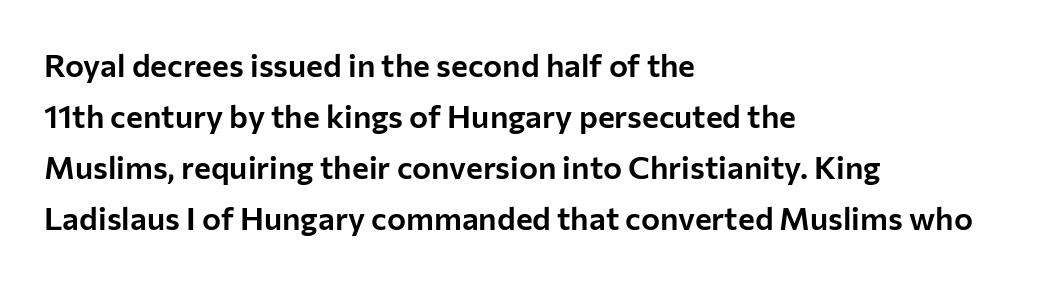
{"serif": "no", "italic": "no", "width": "normal", "stroke_contrast": "low", "x_height": "medium", "monospaced": "no", "underline": "no", "align": "left", "line_spacing": "normal", "line_spacing_ratio": 1.59, "letter_spacing": "normal", "letter_spacing_em": 0.0, "glyph_px": 32}
